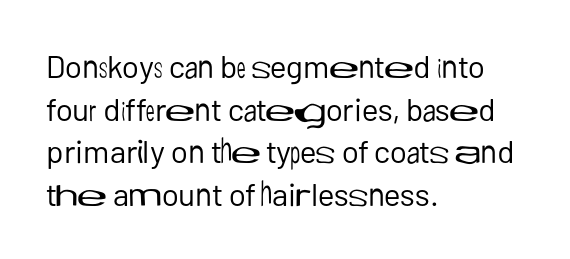
{"serif": "no", "italic": "no", "bold": "no", "weight": "regular", "width": "normal", "stroke_contrast": "low", "x_height": "medium", "monospaced": "no", "underline": "no", "align": "left", "line_spacing": "normal", "line_spacing_ratio": 1.33, "letter_spacing": "normal", "letter_spacing_em": 0.0, "glyph_px": 32}
